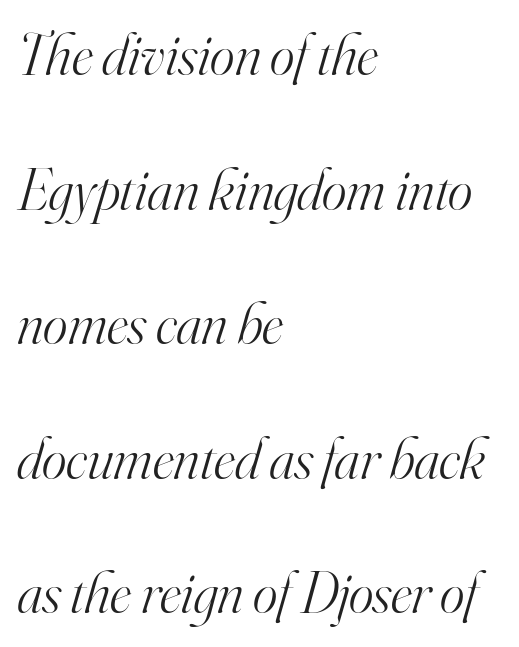
{"serif": "yes", "italic": "yes", "lean": "right", "slant_degrees": 16, "bold": "no", "weight": "light", "width": "normal", "stroke_contrast": "high", "x_height": "small", "monospaced": "no", "underline": "no", "align": "left", "line_spacing": "loose", "line_spacing_ratio": 2.28, "letter_spacing": "normal", "letter_spacing_em": 0.0, "glyph_px": 59}
